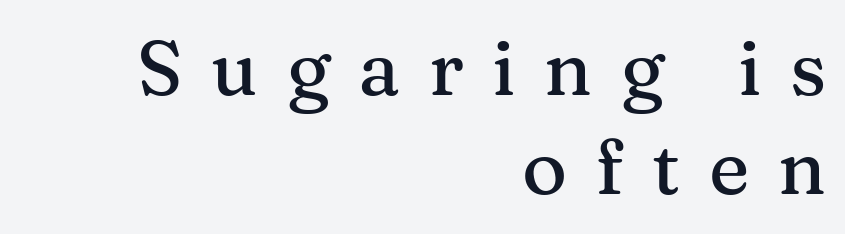
Lines of text with bare space underneath. The letters carry serifs — small finishing strokes at the ends of their stems. Characters follow at a spacing far wider than the type designer built in. One-word summary of the alignment: right. Every character sits straight up, as roman type does. A typesetter would call this proportional, since set widths differ per character.
